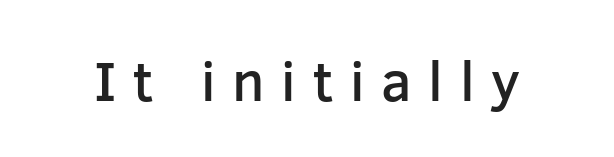
{"serif": "no", "italic": "no", "bold": "semi", "weight": "semibold", "width": "normal", "stroke_contrast": "low", "x_height": "medium", "monospaced": "no", "underline": "no", "letter_spacing": "wide", "letter_spacing_em": 0.3, "glyph_px": 56}
